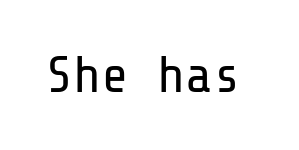
Q: Is the text bold? A: No.
Q: Is the text italic (slanted)? A: No, it is upright.
Q: Is the typeface a serif or a sans-serif typeface? A: Sans-serif.
Q: Is the text underlined? A: No.
Q: Is the spacing between letters normal or unusually wide? A: Normal.
Q: Width (condensed, normal, or wide)? A: Normal.
Q: Stroke contrast? A: Low.
Q: x-height? A: Medium.
